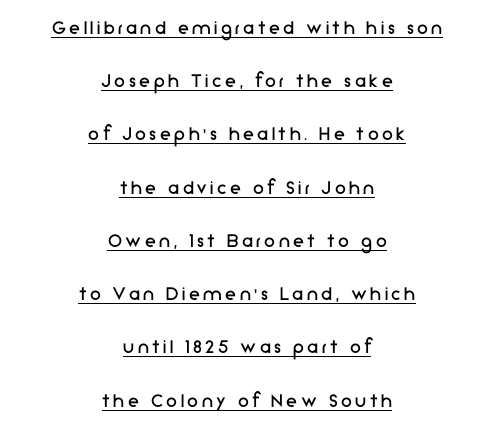
Q: Is the text bold? A: No.
Q: Is the text italic (slanted)? A: No, it is upright.
Q: Is the text underlined? A: Yes.
Q: How is the paragraph aligned? A: Centered.
Q: Is the spacing between lines tight, normal or loose? A: Loose.
